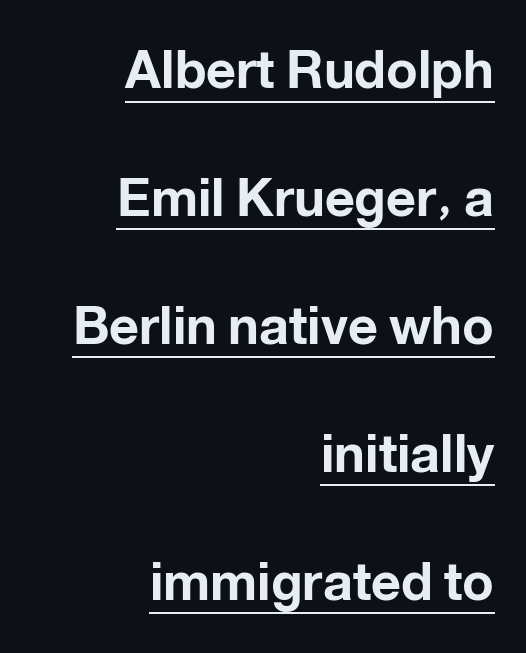
The vertical gap from one line to the next is large. The lines in this sample share a right terminus and differ only in where they begin. Pretty heavy lettering here — definitely bold. Observe the absence of serifs on each vertical stroke in this sample.
